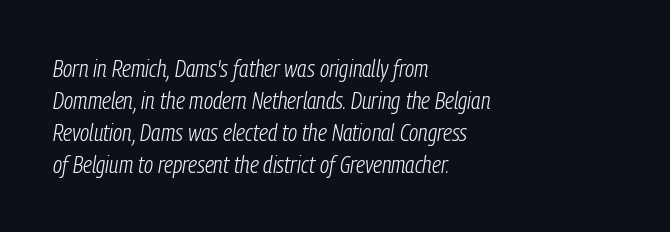
{"italic": "yes", "lean": "right", "slant_degrees": 9, "bold": "no", "underline": "no", "align": "left", "line_spacing": "normal", "line_spacing_ratio": 1.33, "letter_spacing": "normal", "letter_spacing_em": 0.0, "glyph_px": 24}
